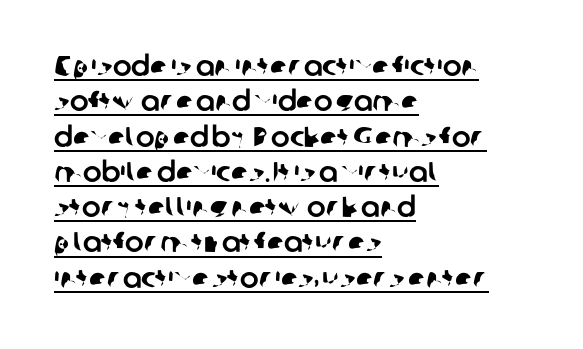
The image shows 28 px sans-serif type; set left-aligned, normal line spacing (1.26x), normal letter spacing, underlined; low stroke contrast and a medium x-height.
